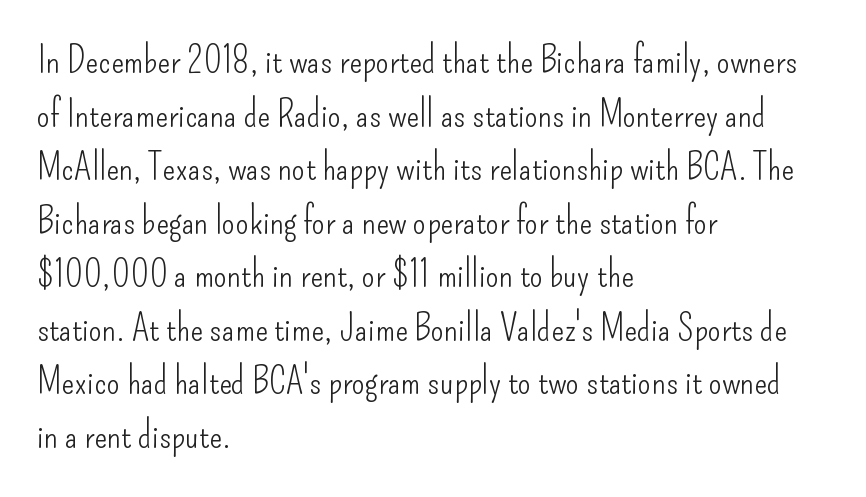
Is this a heavy cut? Hardly; it is regular or lighter. Posture: vertical. Honestly, the letter spacing is just normal — you wouldn't notice it. Grotesque or geometric, the face here clearly has no serifs. The zone under the glyphs is completely vacant. These lines are set flush left with a ragged right edge.
